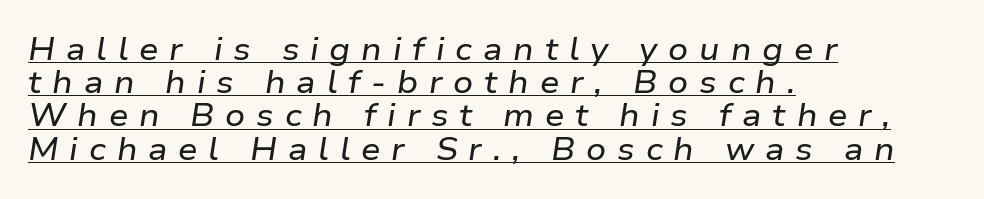
{"italic": "yes", "lean": "right", "slant_degrees": 9, "width": "wide", "stroke_contrast": "low", "x_height": "medium", "monospaced": "no", "underline": "yes", "align": "left", "line_spacing": "tight", "line_spacing_ratio": 1.07, "letter_spacing": "wide", "letter_spacing_em": 0.35, "glyph_px": 31}
